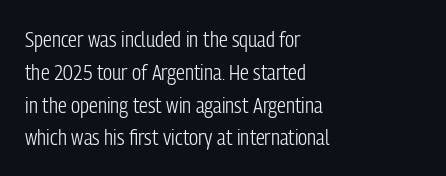
The image shows 22 px text type, upright; set left-aligned, normal line spacing (1.49x), normal letter spacing, not underlined.
